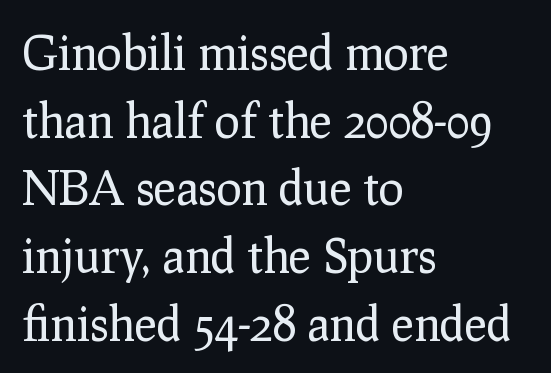
Q: Is the text bold? A: No.
Q: Is the text italic (slanted)? A: No, it is upright.
Q: Is the typeface a serif or a sans-serif typeface? A: Serif.
Q: Is the text underlined? A: No.
Q: How is the paragraph aligned? A: Left-aligned.
Q: Is the spacing between letters normal or unusually wide? A: Normal.
Q: Is the spacing between lines tight, normal or loose? A: Normal.
Q: Width (condensed, normal, or wide)? A: Normal.
Q: Stroke contrast? A: Low.
Q: x-height? A: Medium.
Q: Monospaced? A: No.
